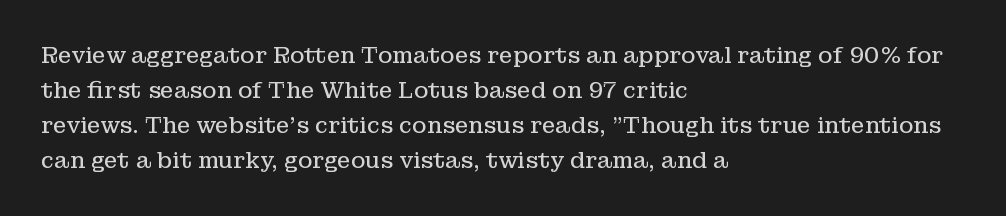
The image shows 22 px text type, upright; set left-aligned, normal line spacing (1.59x), normal letter spacing, not underlined.
